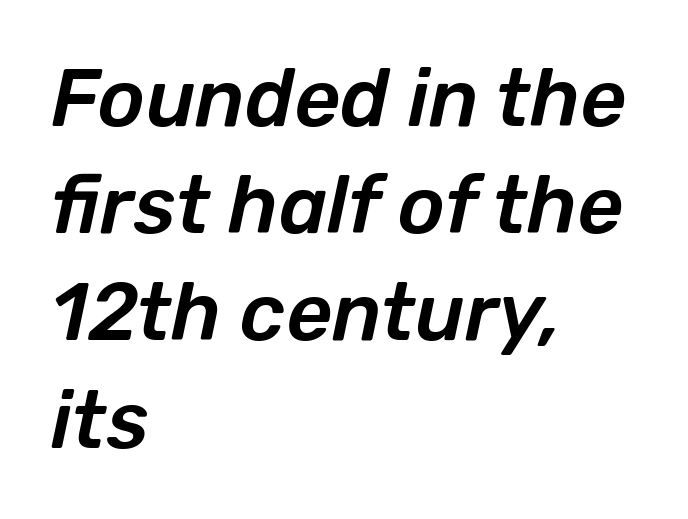
Nothing unusual about the tracking: characters are spaced as the font intends. The text block is weighted toward the left margin, trailing off unevenly rightward. Character widths vary here, with narrow letters taking less room than wide ones. The passage shown leans; its letterforms are oblique. Vertically, the passage feels balanced, rows spaced as you'd expect. The baseline area is clear.
